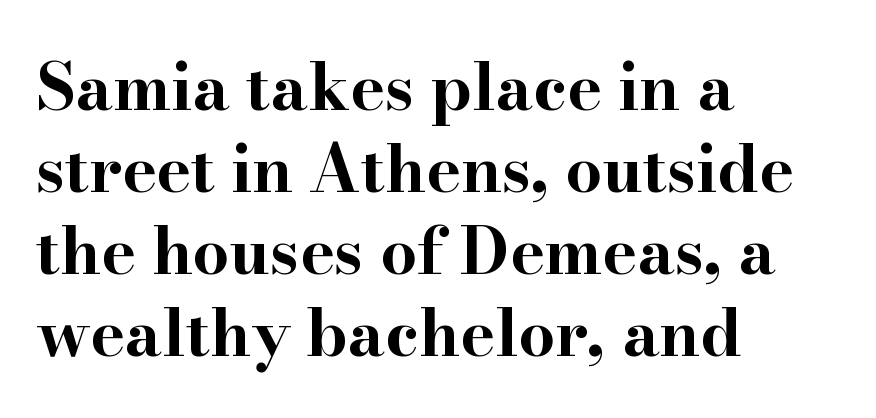
Typesetter's note: full bold, strokes at maximum text heaviness. Horizontal bands of white between lines are of average thickness. Tracking value appears to be zero — textbook default spacing. The lines in this sample share a left origin and differ only in where they stop. Do the letters lean? They stand straight.
